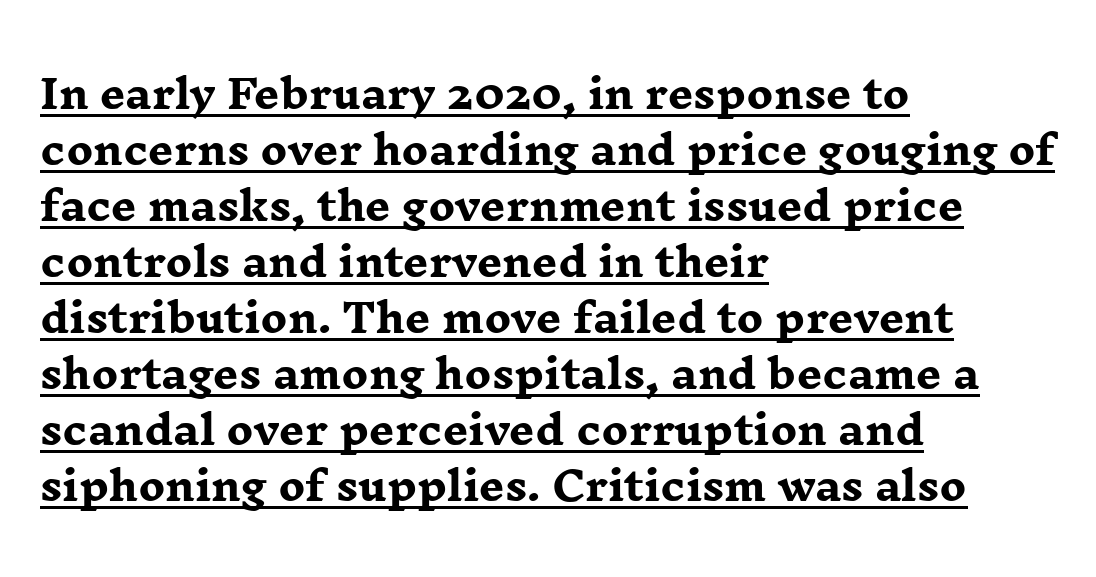
Q: Is the text bold? A: Yes.
Q: Is the text italic (slanted)? A: No, it is upright.
Q: Is the typeface a serif or a sans-serif typeface? A: Serif.
Q: Is the text underlined? A: Yes.
Q: How is the paragraph aligned? A: Left-aligned.
Q: Is the spacing between letters normal or unusually wide? A: Normal.
Q: Is the spacing between lines tight, normal or loose? A: Normal.
Q: Width (condensed, normal, or wide)? A: Wide.
Q: Stroke contrast? A: Low.
Q: x-height? A: Medium.
Q: Monospaced? A: No.
